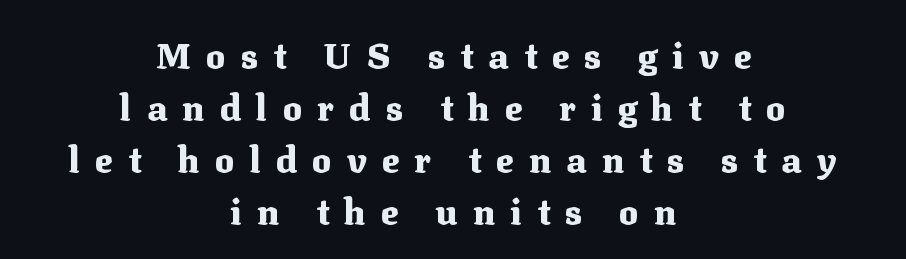
Q: Is the text bold? A: Yes.
Q: Is the text italic (slanted)? A: No, it is upright.
Q: Is the typeface a serif or a sans-serif typeface? A: Serif.
Q: Is the text underlined? A: No.
Q: How is the paragraph aligned? A: Centered.
Q: Is the spacing between letters normal or unusually wide? A: Unusually wide.
Q: Is the spacing between lines tight, normal or loose? A: Normal.
Q: Width (condensed, normal, or wide)? A: Normal.
Q: Stroke contrast? A: Medium.
Q: x-height? A: Medium.
Q: Monospaced? A: No.
